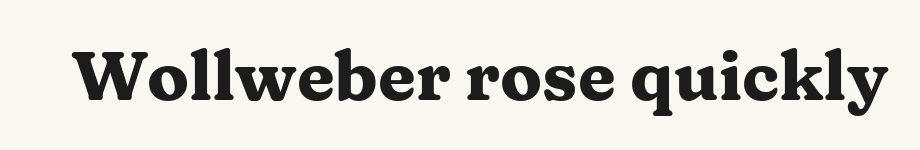
Q: Is the text bold? A: Yes.
Q: Is the text italic (slanted)? A: No, it is upright.
Q: Is the typeface a serif or a sans-serif typeface? A: Serif.
Q: Is the text underlined? A: No.
Q: Is the spacing between letters normal or unusually wide? A: Normal.
Q: Width (condensed, normal, or wide)? A: Wide.
Q: Stroke contrast? A: Medium.
Q: x-height? A: Medium.
Q: Monospaced? A: No.
